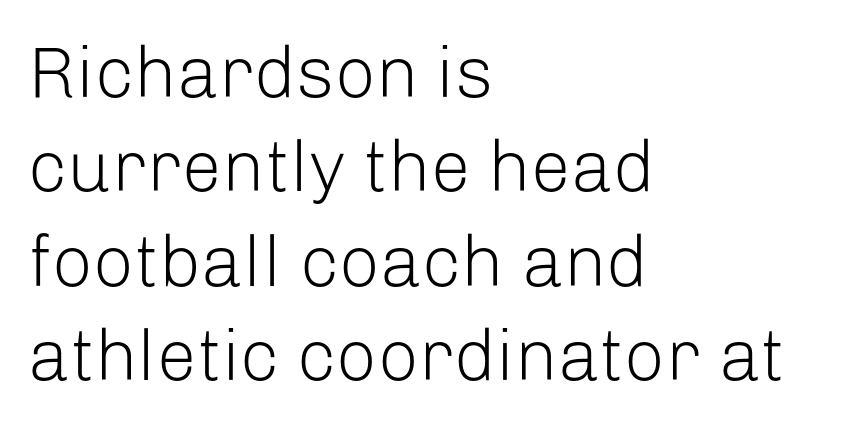
The image shows 72 px light sans-serif type, upright; set left-aligned, normal line spacing (1.31x), normal letter spacing, not underlined; low stroke contrast and a medium x-height.
